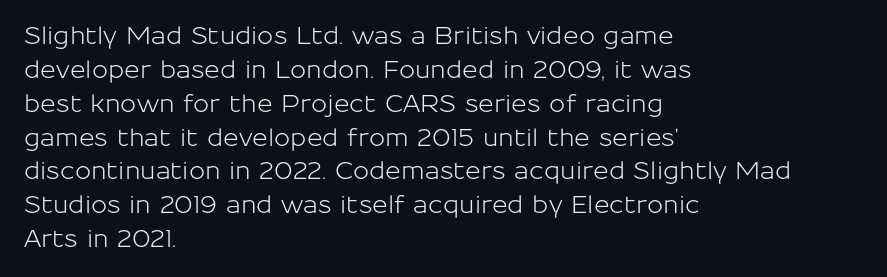
The image shows 24 px text type, upright; set left-aligned, normal line spacing (1.41x), normal letter spacing, not underlined.
